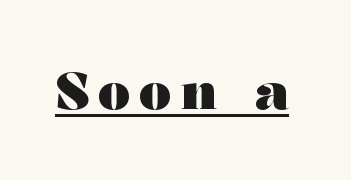
It's the straight-up-and-down kind of type. A serif font was chosen for this passage. The glyphs are accompanied by a horizontal stroke just below them. The letters advance in unequal steps, a hallmark of proportional type. This is heavy type, rendered in bold.
